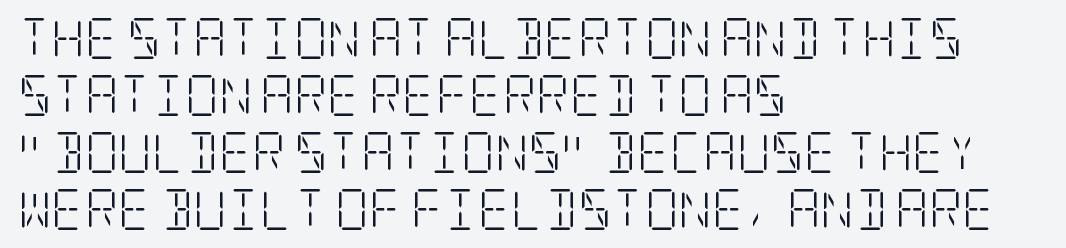
Q: Is the text bold? A: No.
Q: Is the text italic (slanted)? A: No, it is upright.
Q: Is the typeface a serif or a sans-serif typeface? A: Serif.
Q: Is the text underlined? A: No.
Q: How is the paragraph aligned? A: Left-aligned.
Q: Is the spacing between letters normal or unusually wide? A: Normal.
Q: Is the spacing between lines tight, normal or loose? A: Normal.
Q: Width (condensed, normal, or wide)? A: Condensed.
Q: Stroke contrast? A: Low.
Q: x-height? A: Large.
